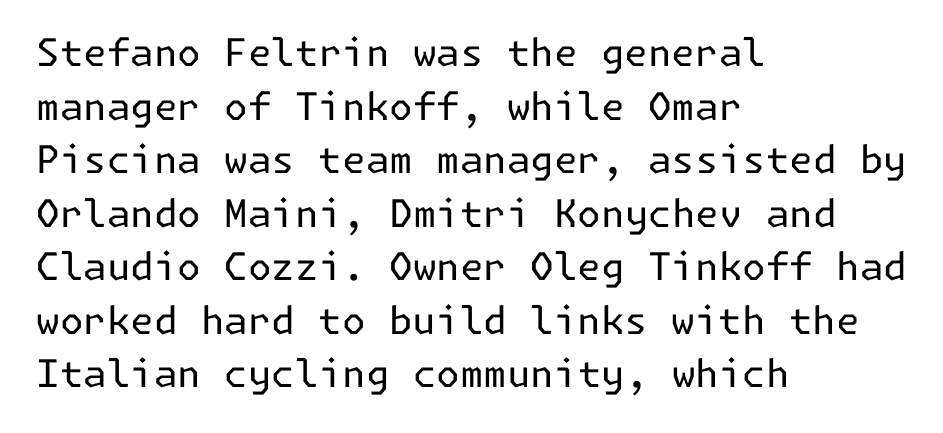
{"serif": "no", "italic": "no", "bold": "no", "weight": "regular", "width": "normal", "stroke_contrast": "low", "x_height": "medium", "underline": "no", "align": "left", "line_spacing": "normal", "line_spacing_ratio": 1.41, "letter_spacing": "normal", "letter_spacing_em": 0.0, "glyph_px": 38}
